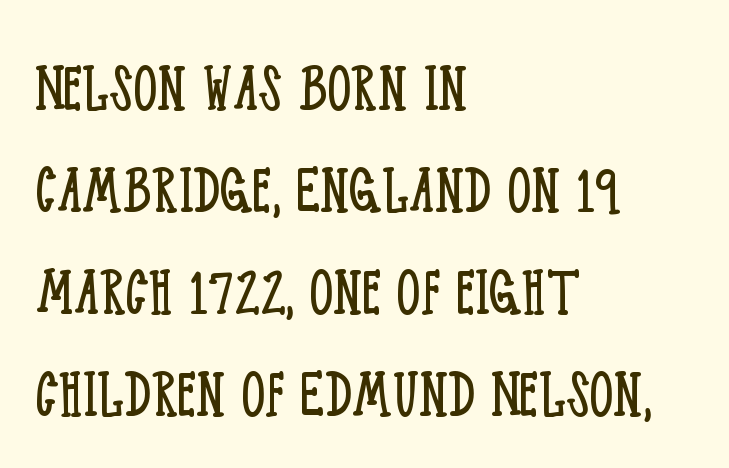
A typesetter would label this face a serif. What stands out about the letter spacing? Nothing — it is the standard amount. The rendering uses a moderate line-height, typical for paragraphs. No word sits above an underline.
